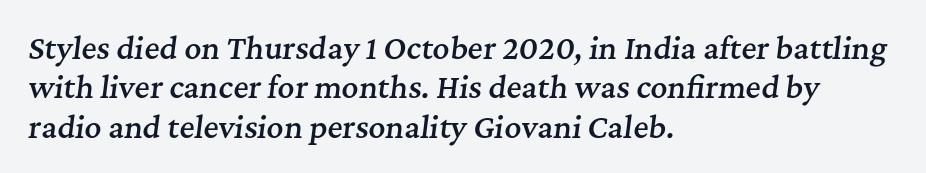
{"serif": "yes", "italic": "yes", "lean": "right", "slant_degrees": 7, "bold": "semi", "weight": "semibold", "width": "normal", "stroke_contrast": "medium", "x_height": "medium", "monospaced": "no", "underline": "no", "align": "left", "line_spacing": "normal", "line_spacing_ratio": 1.36, "letter_spacing": "normal", "letter_spacing_em": 0.0, "glyph_px": 29}
